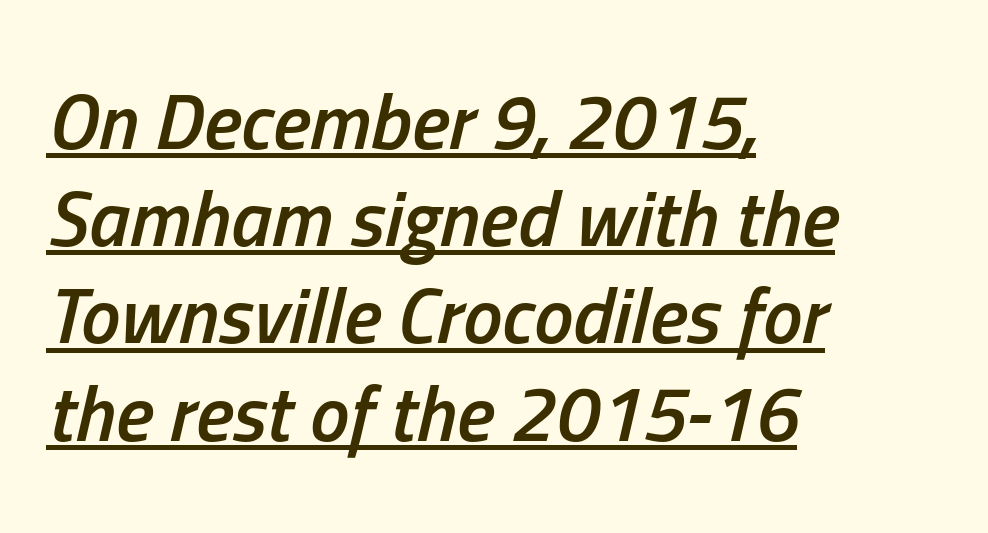
You could not count columns in this text — the font is proportionally spaced. You can see a thin bar hugging the bottom of the glyphs. Nothing unusual about the tracking: characters are spaced as the font intends. The passage shown leans; its letterforms are oblique. This rendering uses left alignment, leaving the right contour irregular. This is the in-between weight designers call semibold or demi.
